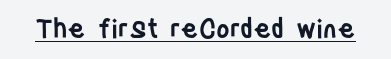
The image shows 26 px text type, upright; set normal letter spacing, underlined.
